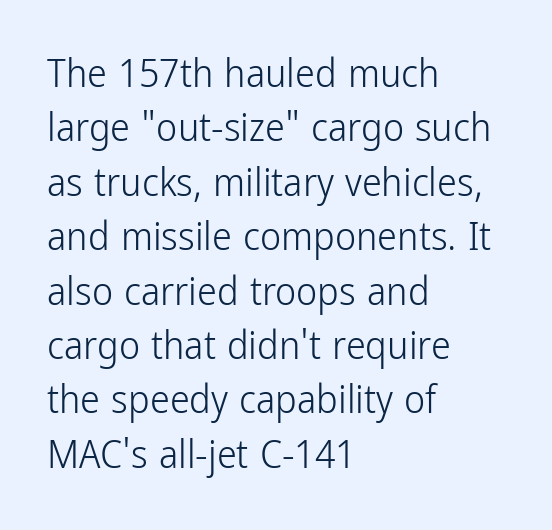
If you drew a line through each stem, it would be perfectly vertical. Note the varied advance widths — an 'i' is clearly narrower than an 'm'. Caption: face not bold, strokes unweighted. The specimen omits any rule beneath the text block's lines. The letters carry no serifs — their stems end cleanly without finishing strokes.
